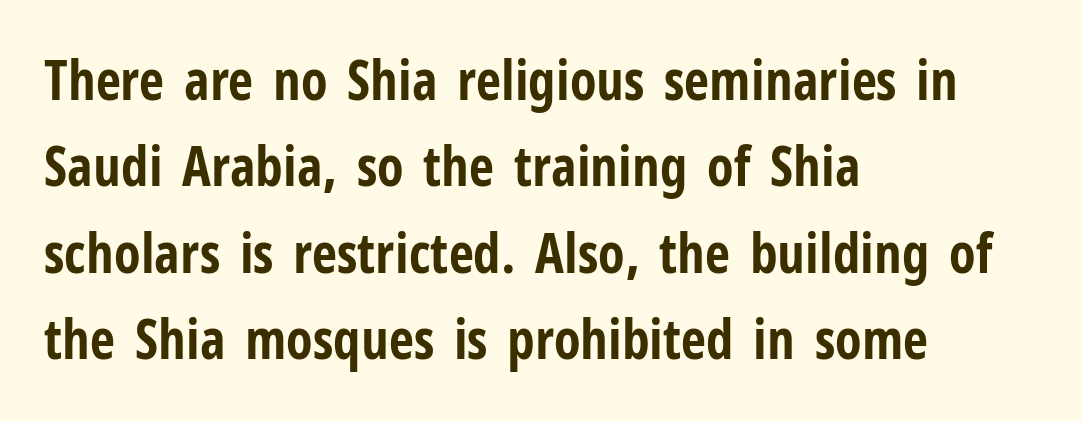
The image shows 55 px bold, condensed sans-serif type, upright; set left-aligned, normal line spacing (1.57x), normal letter spacing, not underlined; low stroke contrast and a medium x-height.
